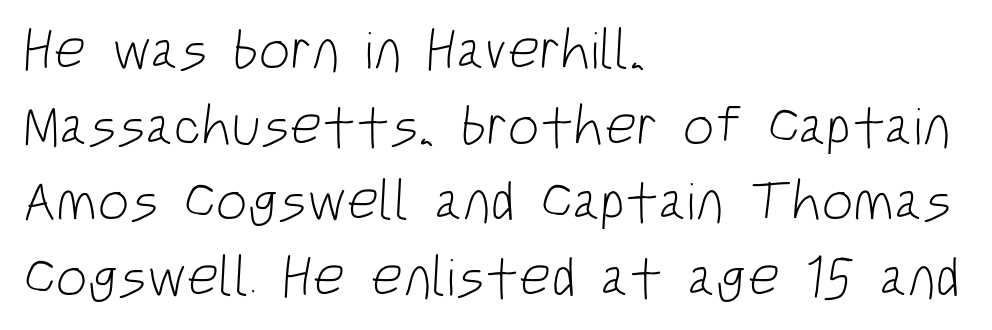
{"serif": "no", "bold": "no", "weight": "light", "width": "condensed", "stroke_contrast": "low", "x_height": "large", "monospaced": "no", "underline": "no", "align": "left", "line_spacing": "normal", "line_spacing_ratio": 1.35, "letter_spacing": "normal", "letter_spacing_em": 0.0, "glyph_px": 56}
